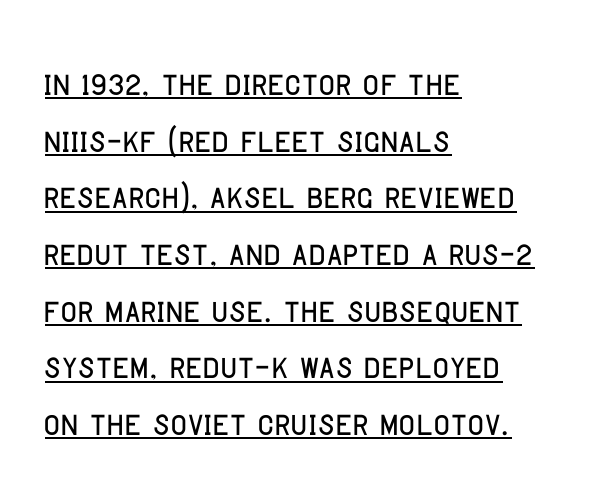
The image shows 45 px condensed sans-serif type, upright; set left-aligned, normal line spacing (1.26x), normal letter spacing, underlined; low stroke contrast and a large x-height.
